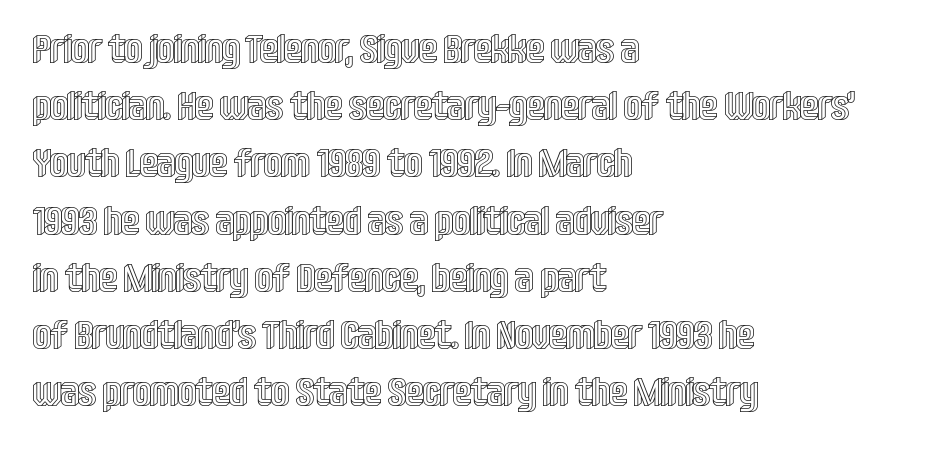
{"italic": "no", "width": "condensed", "x_height": "large", "monospaced": "no", "underline": "no", "align": "left", "line_spacing": "normal", "line_spacing_ratio": 1.43, "letter_spacing": "normal", "letter_spacing_em": 0.0, "glyph_px": 40}
